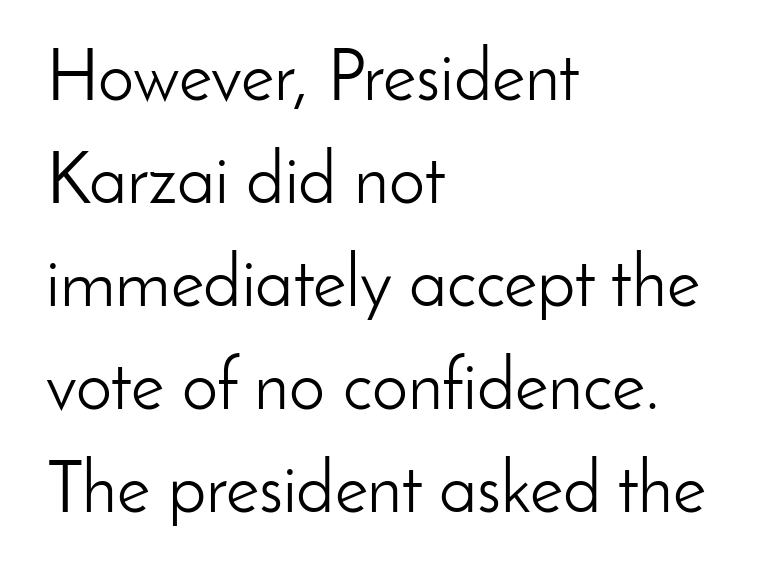
{"serif": "no", "italic": "no", "bold": "no", "weight": "light", "width": "normal", "stroke_contrast": "low", "x_height": "small", "monospaced": "no", "underline": "no", "align": "left", "line_spacing": "normal", "line_spacing_ratio": 1.43, "letter_spacing": "normal", "letter_spacing_em": 0.0, "glyph_px": 72}
